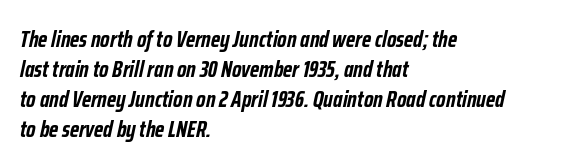
Leading matches the norm, producing a regular column. These lines were composed using italics. This rendering uses left alignment, leaving the right contour irregular. Students, note that the glyphs here touch the page at normal intervals. The gap between lines stays unmarked. These words are printed bold, with thick strokes throughout.
